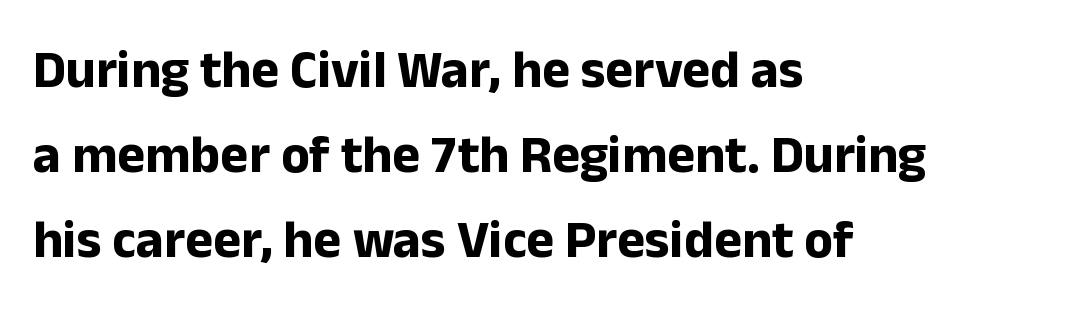
Q: Is the text bold? A: Yes.
Q: Is the text italic (slanted)? A: No, it is upright.
Q: Is the typeface a serif or a sans-serif typeface? A: Sans-serif.
Q: Is the text underlined? A: No.
Q: How is the paragraph aligned? A: Left-aligned.
Q: Is the spacing between letters normal or unusually wide? A: Normal.
Q: Is the spacing between lines tight, normal or loose? A: Normal.
Q: Width (condensed, normal, or wide)? A: Normal.
Q: Stroke contrast? A: Low.
Q: x-height? A: Medium.
Q: Monospaced? A: No.
